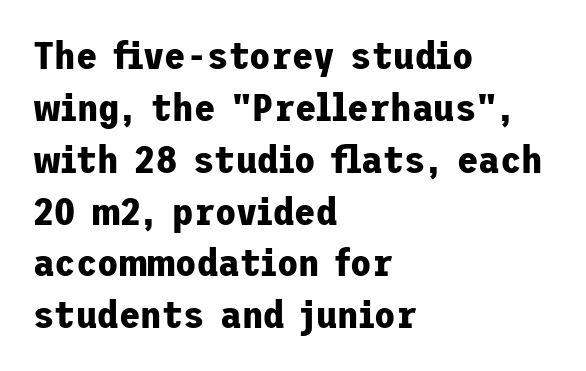
The image shows 39 px bold sans-serif type, upright; set left-aligned, normal line spacing (1.33x), normal letter spacing, not underlined; low stroke contrast and a medium x-height.
